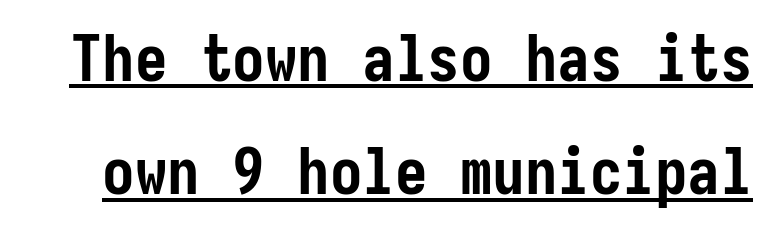
Observe the absence of serifs on each vertical stroke in this sample. A roman cut, with each character standing at attention. The type is set solid horizontally, with unmodified tracking. Pretty heavy lettering here — definitely bold.
